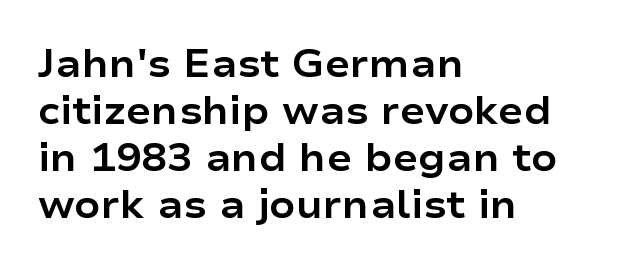
The image shows 38 px bold, wide sans-serif type, upright; set left-aligned, line spacing 1.24x, normal letter spacing, not underlined; low stroke contrast and a medium x-height.
